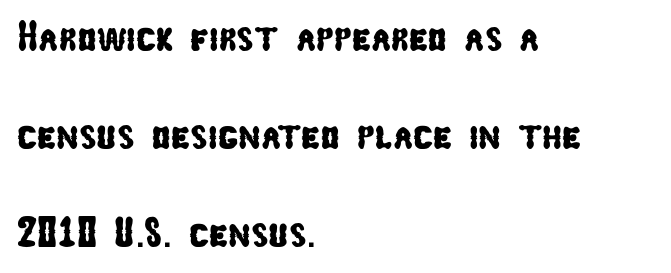
Q: Is the typeface a serif or a sans-serif typeface? A: Sans-serif.
Q: Is the text underlined? A: No.
Q: How is the paragraph aligned? A: Left-aligned.
Q: Is the spacing between letters normal or unusually wide? A: Normal.
Q: Is the spacing between lines tight, normal or loose? A: Loose.
Q: Width (condensed, normal, or wide)? A: Condensed.
Q: Stroke contrast? A: Low.
Q: x-height? A: Medium.
Q: Monospaced? A: No.
